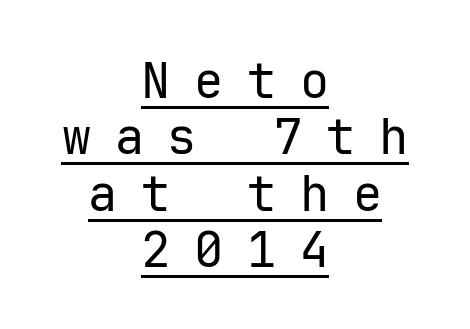
Q: Is the text bold? A: No.
Q: Is the text italic (slanted)? A: No, it is upright.
Q: Is the typeface a serif or a sans-serif typeface? A: Sans-serif.
Q: Is the text underlined? A: Yes.
Q: How is the paragraph aligned? A: Centered.
Q: Is the spacing between letters normal or unusually wide? A: Unusually wide.
Q: Is the spacing between lines tight, normal or loose? A: Tight.
Q: Width (condensed, normal, or wide)? A: Normal.
Q: Stroke contrast? A: Low.
Q: x-height? A: Medium.
